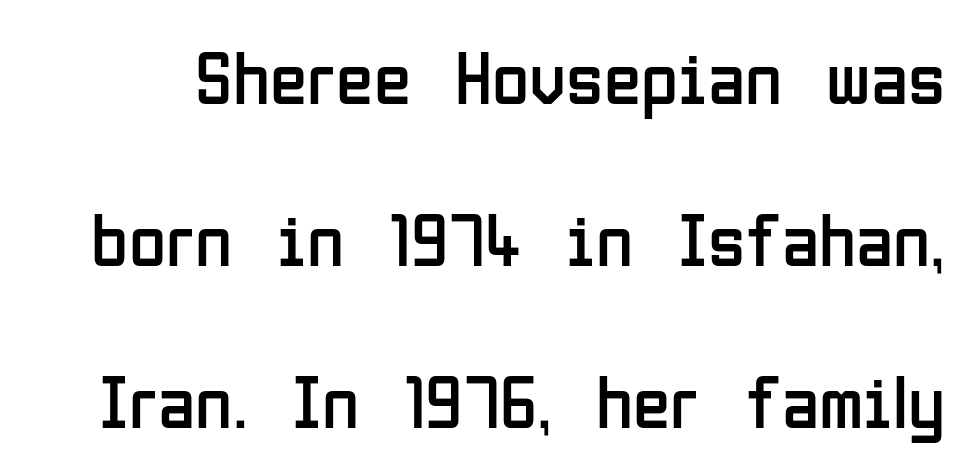
{"serif": "no", "italic": "no", "bold": "no", "weight": "regular", "width": "condensed", "stroke_contrast": "low", "x_height": "medium", "monospaced": "no", "underline": "no", "line_spacing": "loose", "line_spacing_ratio": 2.13, "letter_spacing": "normal", "letter_spacing_em": 0.0, "glyph_px": 76}
